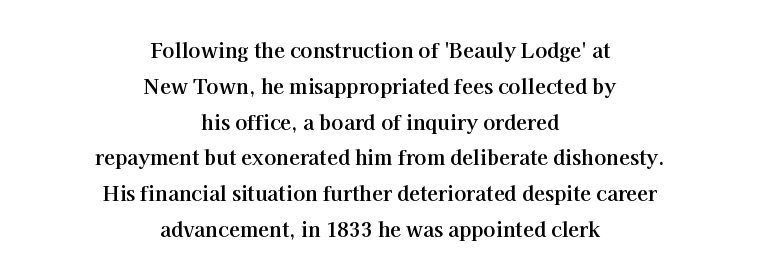
The image shows 20 px bold type, upright; set centered, line spacing 1.79x, normal letter spacing, not underlined.
